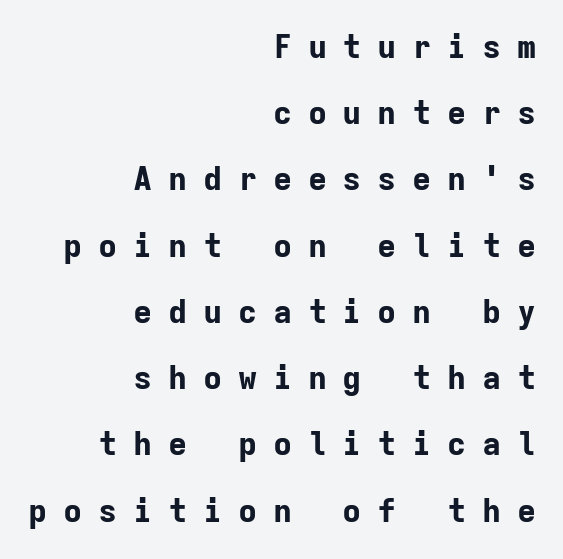
Q: Is the text bold? A: Yes.
Q: Is the text italic (slanted)? A: No, it is upright.
Q: Is the typeface a serif or a sans-serif typeface? A: Sans-serif.
Q: Is the text underlined? A: No.
Q: How is the paragraph aligned? A: Right-aligned.
Q: Is the spacing between letters normal or unusually wide? A: Unusually wide.
Q: Is the spacing between lines tight, normal or loose? A: Loose.
Q: Width (condensed, normal, or wide)? A: Normal.
Q: Stroke contrast? A: Low.
Q: x-height? A: Medium.
Q: Monospaced? A: Yes.
